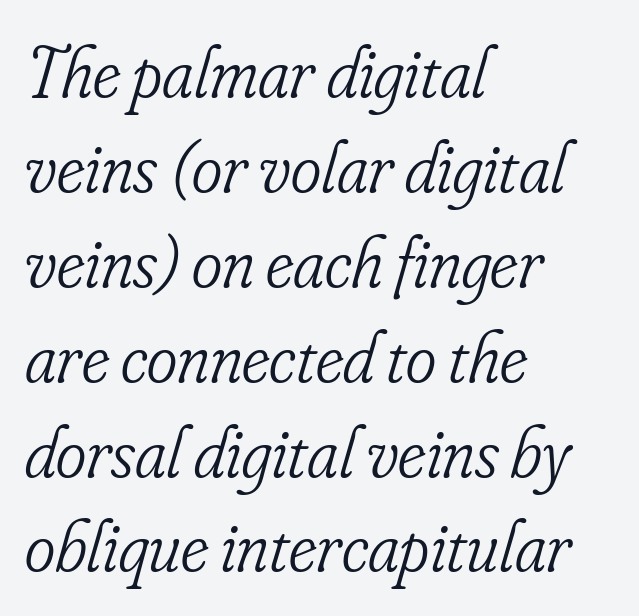
Q: Is the text bold? A: No.
Q: Is the text italic (slanted)? A: Yes, it leans right by about 16 degrees.
Q: Is the typeface a serif or a sans-serif typeface? A: Serif.
Q: Is the text underlined? A: No.
Q: How is the paragraph aligned? A: Left-aligned.
Q: Is the spacing between letters normal or unusually wide? A: Normal.
Q: Is the spacing between lines tight, normal or loose? A: Normal.
Q: Width (condensed, normal, or wide)? A: Condensed.
Q: Stroke contrast? A: Low.
Q: x-height? A: Small.
Q: Monospaced? A: No.
